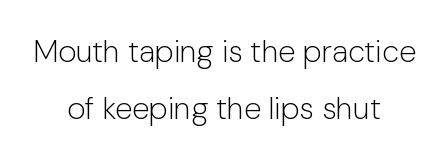
{"serif": "no", "italic": "no", "bold": "no", "weight": "light", "width": "normal", "stroke_contrast": "low", "x_height": "medium", "monospaced": "no", "underline": "no", "align": "center", "line_spacing_ratio": 1.83, "letter_spacing": "normal", "letter_spacing_em": 0.0, "glyph_px": 31}
